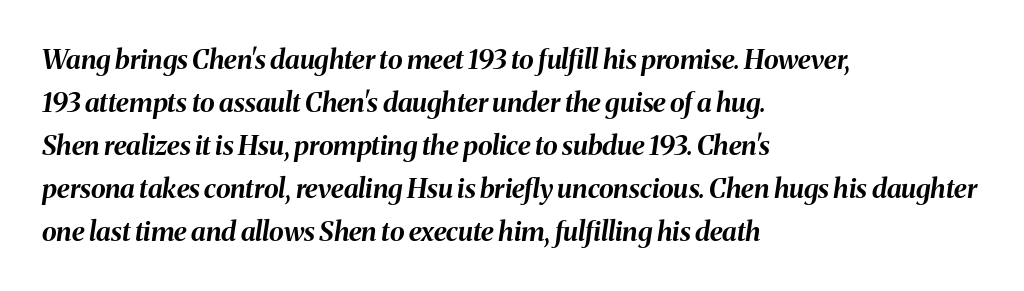
Compared with ordinary roman type, these characters are visibly tilted. No word sits above an underline. The typesetter chose a ragged-right arrangement here. Short note: letters normally spaced. The line-height multiplier appears to be the usual default.
